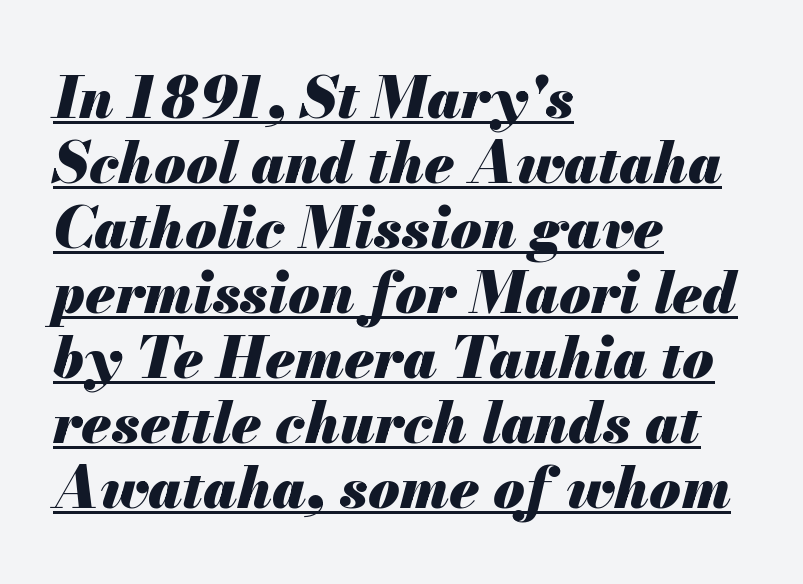
{"italic": "yes", "lean": "right", "slant_degrees": 13, "bold": "yes", "weight": "heavy", "width": "normal", "stroke_contrast": "medium", "x_height": "small", "monospaced": "no", "underline": "yes", "align": "left", "line_spacing": "tight", "line_spacing_ratio": 1.14, "letter_spacing": "normal", "letter_spacing_em": 0.0, "glyph_px": 57}
